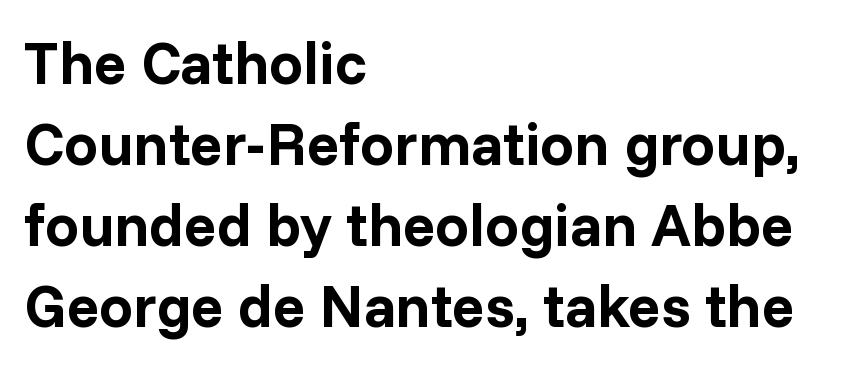
The image shows 60 px bold sans-serif type, upright; set left-aligned, normal line spacing (1.35x), normal letter spacing, not underlined; low stroke contrast and a medium x-height.
